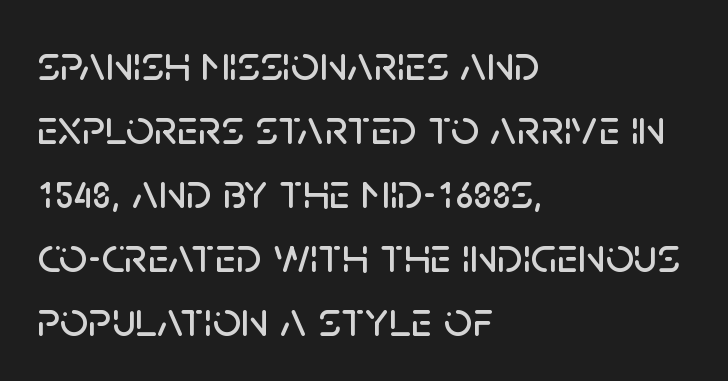
{"serif": "no", "italic": "no", "width": "normal", "stroke_contrast": "low", "x_height": "large", "monospaced": "no", "underline": "no", "align": "left", "line_spacing": "normal", "line_spacing_ratio": 1.28, "letter_spacing": "normal", "letter_spacing_em": 0.0, "glyph_px": 50}
